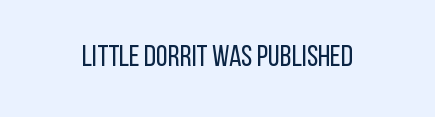
These lines are rendered in a variable-pitch font. The font sits on the lighter half of the weight spectrum, regular included. The horizontal fit of the characters is conventional and even. Rule under the text: the space is simply empty. No feet cap the strokes, marking this as sans-serif type.
